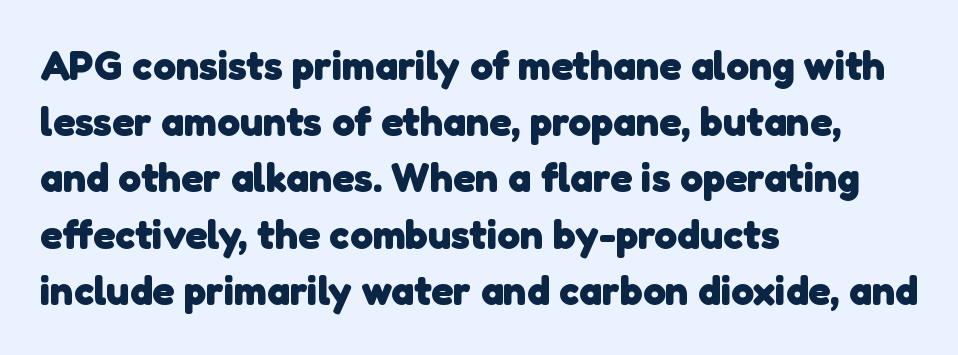
Leading matches the norm, producing a regular column. This rendering features lettering with no underline. The face used here is proportionally spaced, like ordinary book or web type. In terms of weight, the rendering is a true, heavy bold. Honestly, the letter spacing is just normal — you wouldn't notice it.
